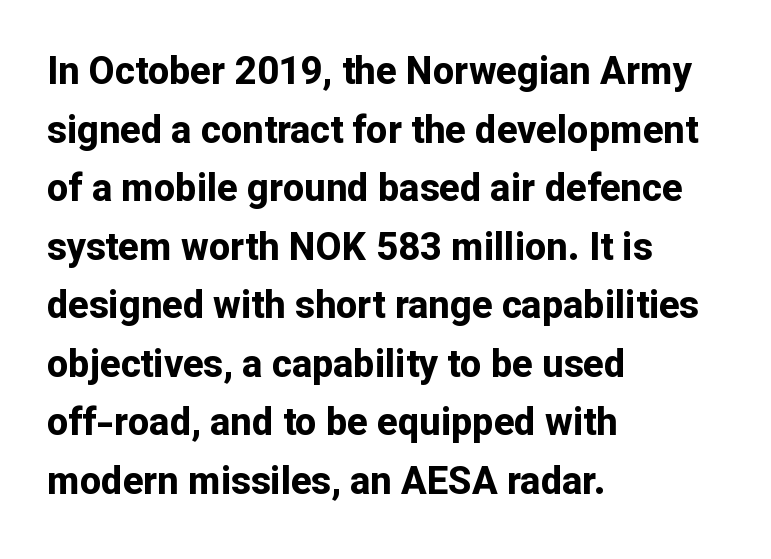
{"serif": "no", "italic": "no", "bold": "yes", "weight": "bold", "width": "normal", "stroke_contrast": "low", "x_height": "medium", "monospaced": "no", "underline": "no", "align": "left", "line_spacing": "normal", "line_spacing_ratio": 1.54, "letter_spacing": "normal", "letter_spacing_em": 0.0, "glyph_px": 38}
